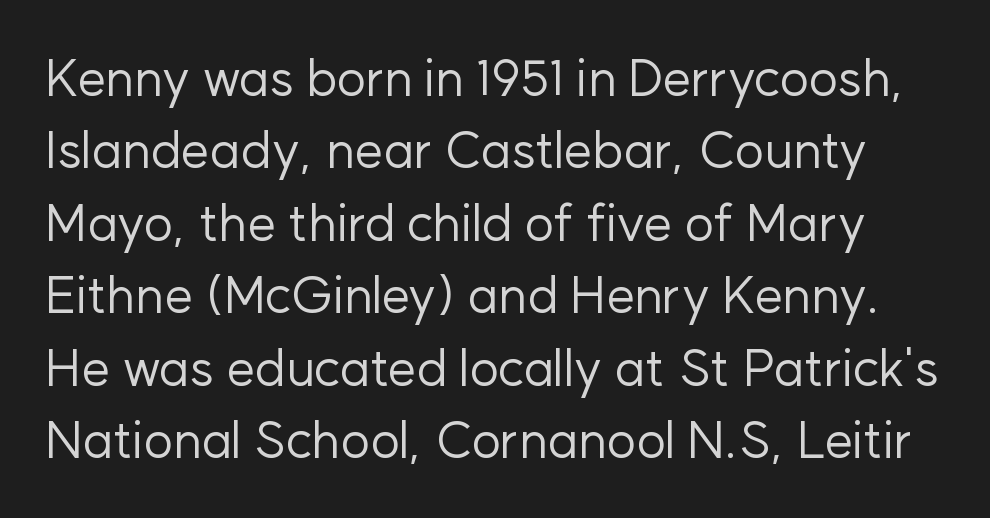
{"serif": "no", "italic": "no", "bold": "no", "weight": "regular", "width": "normal", "stroke_contrast": "low", "x_height": "medium", "monospaced": "no", "underline": "no", "line_spacing": "normal", "line_spacing_ratio": 1.42, "letter_spacing": "normal", "letter_spacing_em": 0.0, "glyph_px": 51}
